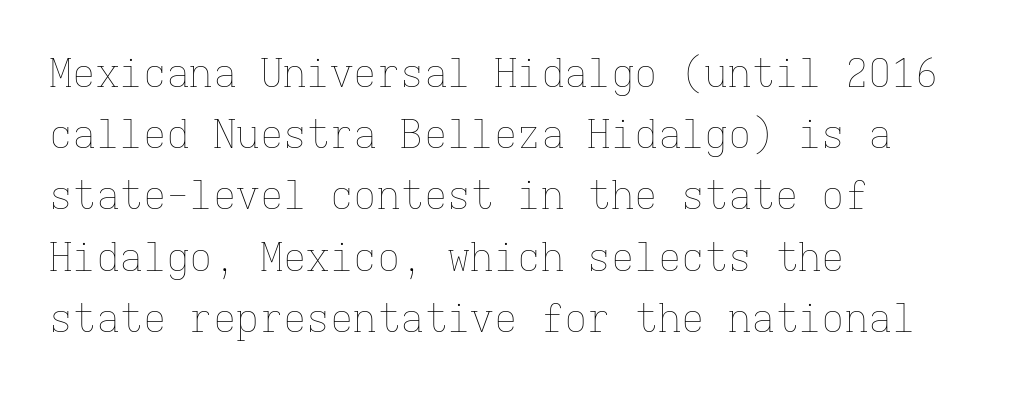
{"italic": "no", "bold": "no", "weight": "thin", "width": "normal", "stroke_contrast": "low", "x_height": "medium", "monospaced": "yes", "underline": "no", "align": "left", "line_spacing": "normal", "line_spacing_ratio": 1.57, "letter_spacing": "normal", "letter_spacing_em": 0.0, "glyph_px": 39}
